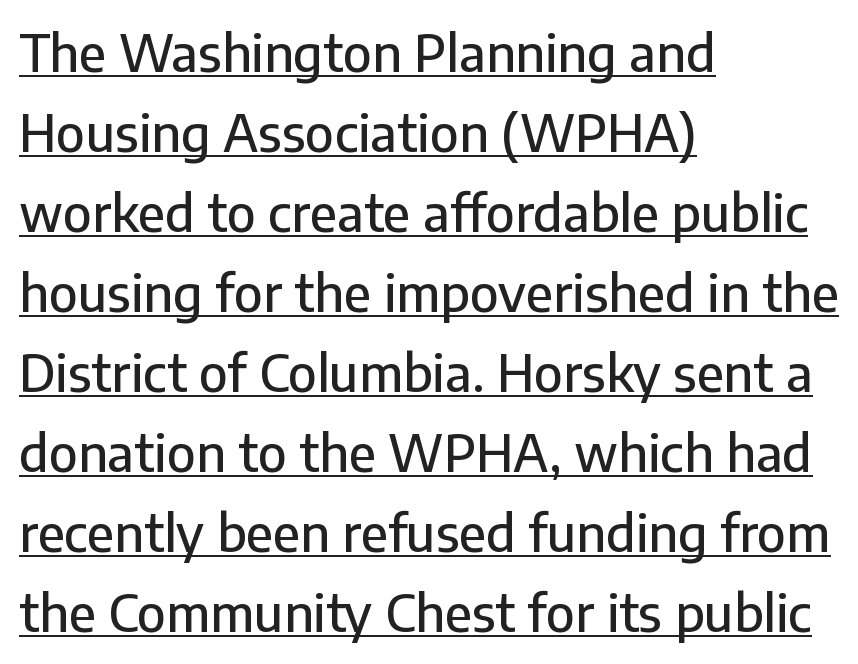
Q: Is the text italic (slanted)? A: No, it is upright.
Q: Is the typeface a serif or a sans-serif typeface? A: Sans-serif.
Q: Is the text underlined? A: Yes.
Q: How is the paragraph aligned? A: Left-aligned.
Q: Is the spacing between letters normal or unusually wide? A: Normal.
Q: Is the spacing between lines tight, normal or loose? A: Normal.
Q: Width (condensed, normal, or wide)? A: Normal.
Q: Stroke contrast? A: Low.
Q: x-height? A: Medium.
Q: Monospaced? A: No.
